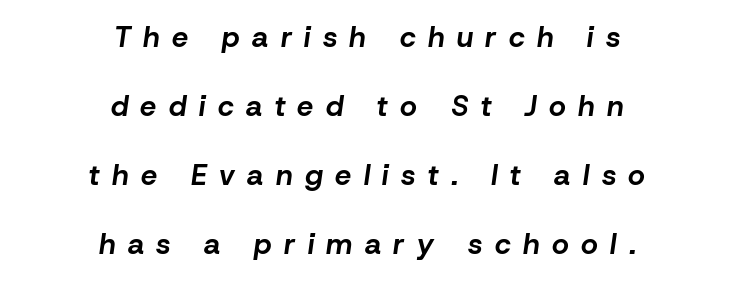
{"italic": "yes", "lean": "right", "slant_degrees": 8, "bold": "yes", "weight": "bold", "width": "normal", "stroke_contrast": "low", "x_height": "medium", "monospaced": "no", "underline": "no", "align": "center", "line_spacing": "loose", "line_spacing_ratio": 2.38, "letter_spacing": "wide", "letter_spacing_em": 0.43, "glyph_px": 29}
